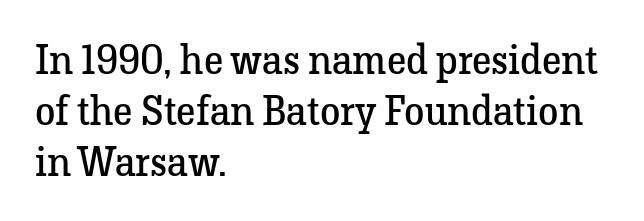
The image shows 41 px regular-weight serif type, upright; set left-aligned, line spacing 1.24x, normal letter spacing, not underlined; low stroke contrast and a medium x-height.
